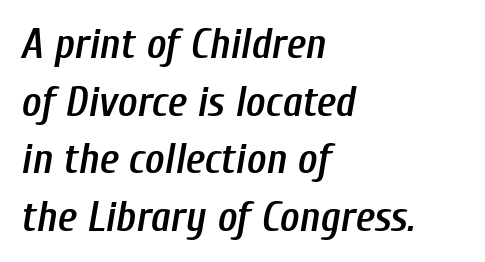
What stands out about the letter spacing? Nothing — it is the standard amount. Casual observation: everything's shoved over to the left. Typographic density is moderately raised because the face is semibold. This block has exactly the height ordinary leading produces. Notice how the stems are inclined rather than vertical — that's the hallmark of italics. Character widths vary here, with narrow letters taking less room than wide ones.
